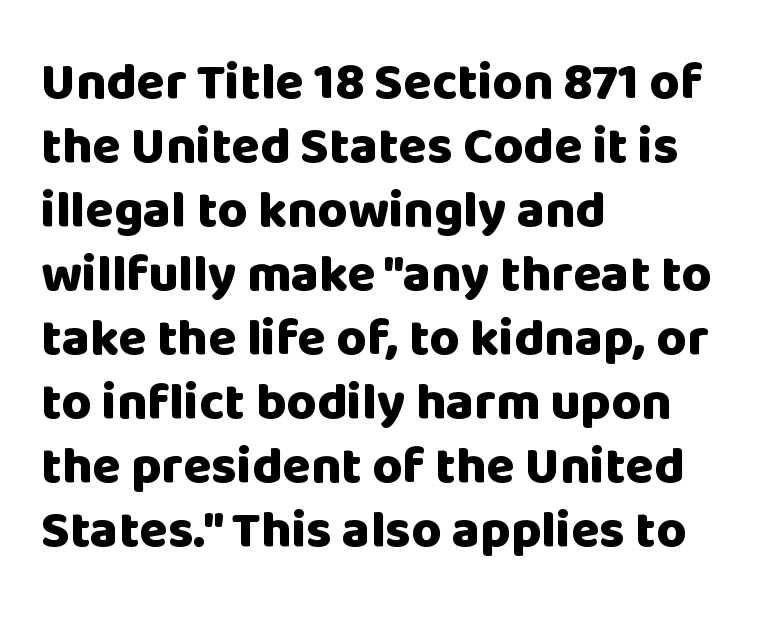
The image shows 52 px heavy sans-serif type, upright; set left-aligned, line spacing 1.23x, normal letter spacing, not underlined; low stroke contrast and a large x-height.
